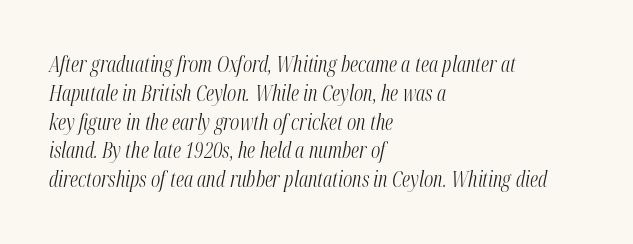
Vertical stems look standard width or narrower in stroke. Descender tails drop into unmarked territory. The leading is moderate, giving the passage an even texture. It's the slanting kind of type. The letters sit at their default tracking, neither squeezed nor spread. Each line starts at the same left margin while the right side varies.
